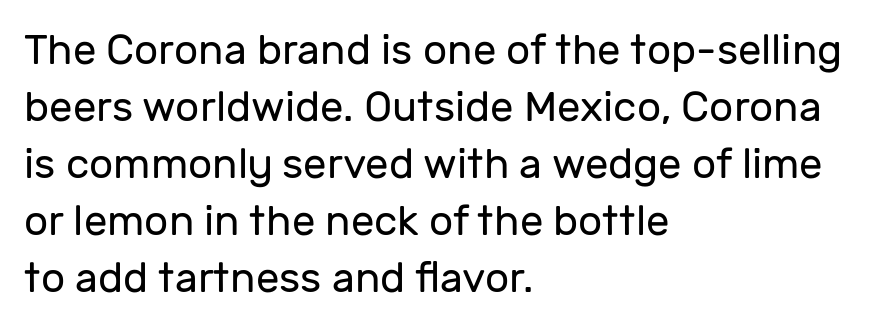
Q: Is the text bold? A: No.
Q: Is the text italic (slanted)? A: No, it is upright.
Q: Is the typeface a serif or a sans-serif typeface? A: Sans-serif.
Q: Is the text underlined? A: No.
Q: How is the paragraph aligned? A: Left-aligned.
Q: Is the spacing between letters normal or unusually wide? A: Normal.
Q: Is the spacing between lines tight, normal or loose? A: Normal.
Q: Width (condensed, normal, or wide)? A: Normal.
Q: Stroke contrast? A: Low.
Q: x-height? A: Medium.
Q: Monospaced? A: No.
